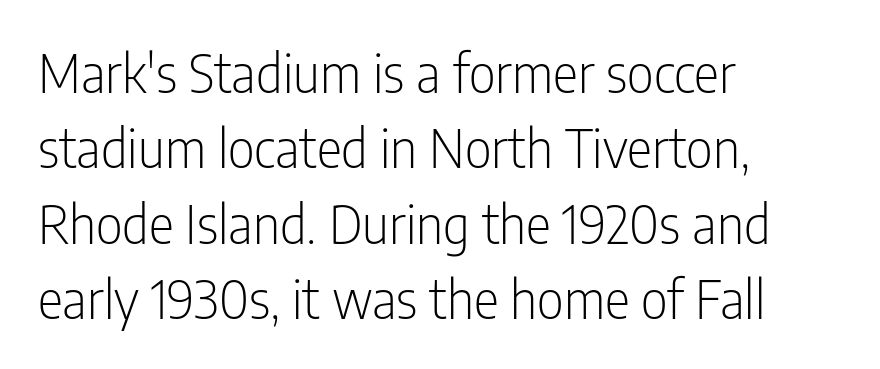
{"serif": "no", "italic": "no", "bold": "no", "weight": "light", "width": "condensed", "stroke_contrast": "low", "x_height": "medium", "monospaced": "no", "underline": "no", "align": "left", "line_spacing": "normal", "line_spacing_ratio": 1.42, "letter_spacing": "normal", "letter_spacing_em": 0.0, "glyph_px": 53}
